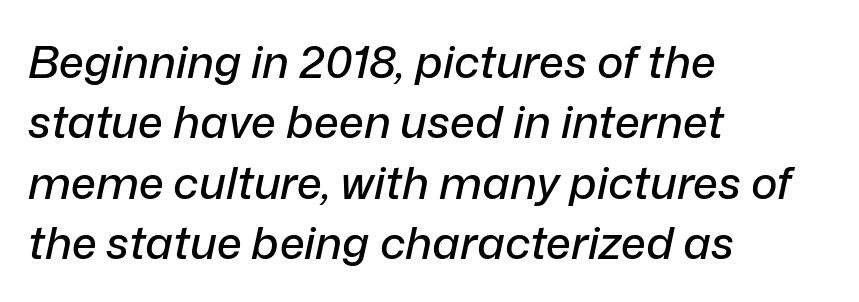
Q: Is the text italic (slanted)? A: Yes, it leans right by about 12 degrees.
Q: Is the text underlined? A: No.
Q: How is the paragraph aligned? A: Left-aligned.
Q: Is the spacing between letters normal or unusually wide? A: Normal.
Q: Is the spacing between lines tight, normal or loose? A: Normal.
Q: Width (condensed, normal, or wide)? A: Normal.
Q: Stroke contrast? A: Low.
Q: x-height? A: Medium.
Q: Monospaced? A: No.
